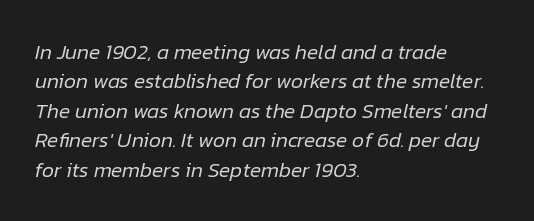
{"italic": "yes", "lean": "right", "slant_degrees": 12, "bold": "no", "underline": "no", "align": "left", "line_spacing": "normal", "line_spacing_ratio": 1.4, "letter_spacing": "normal", "letter_spacing_em": 0.0, "glyph_px": 21}
